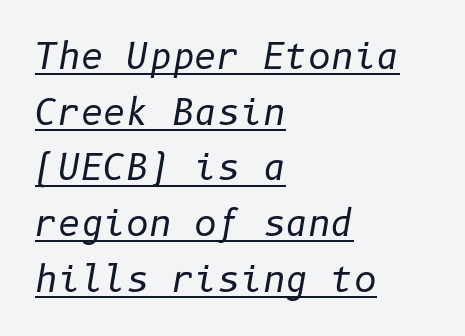
Q: Is the text bold? A: No.
Q: Is the text italic (slanted)? A: Yes, it leans right by about 10 degrees.
Q: Is the text underlined? A: Yes.
Q: How is the paragraph aligned? A: Left-aligned.
Q: Is the spacing between letters normal or unusually wide? A: Normal.
Q: Is the spacing between lines tight, normal or loose? A: Normal.
Q: Width (condensed, normal, or wide)? A: Normal.
Q: Stroke contrast? A: Low.
Q: x-height? A: Medium.
